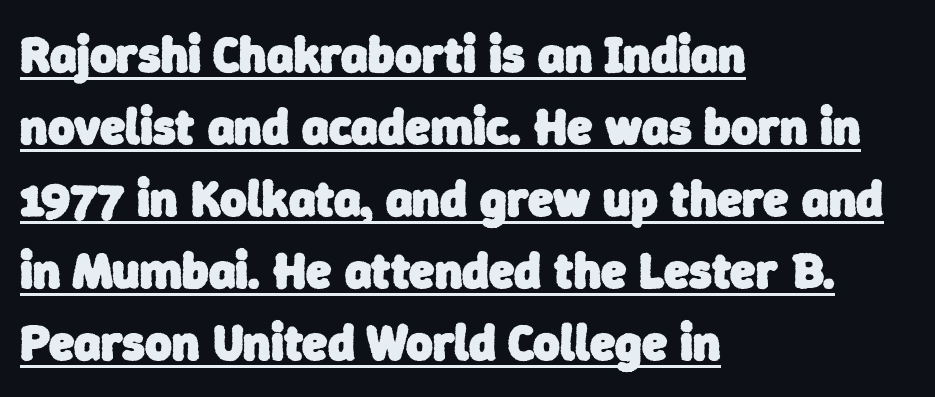
{"serif": "no", "bold": "yes", "weight": "heavy", "width": "normal", "stroke_contrast": "low", "x_height": "medium", "monospaced": "no", "underline": "yes", "align": "left", "line_spacing": "normal", "line_spacing_ratio": 1.41, "letter_spacing": "normal", "letter_spacing_em": 0.0, "glyph_px": 51}
